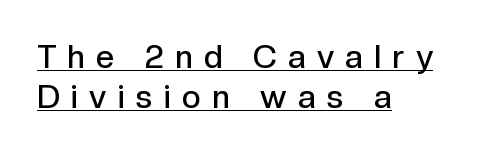
The image shows 32 px semibold sans-serif type, upright; set left-aligned, normal line spacing (1.25x), unusually wide letter spacing (+0.36 em), underlined; a medium x-height.
